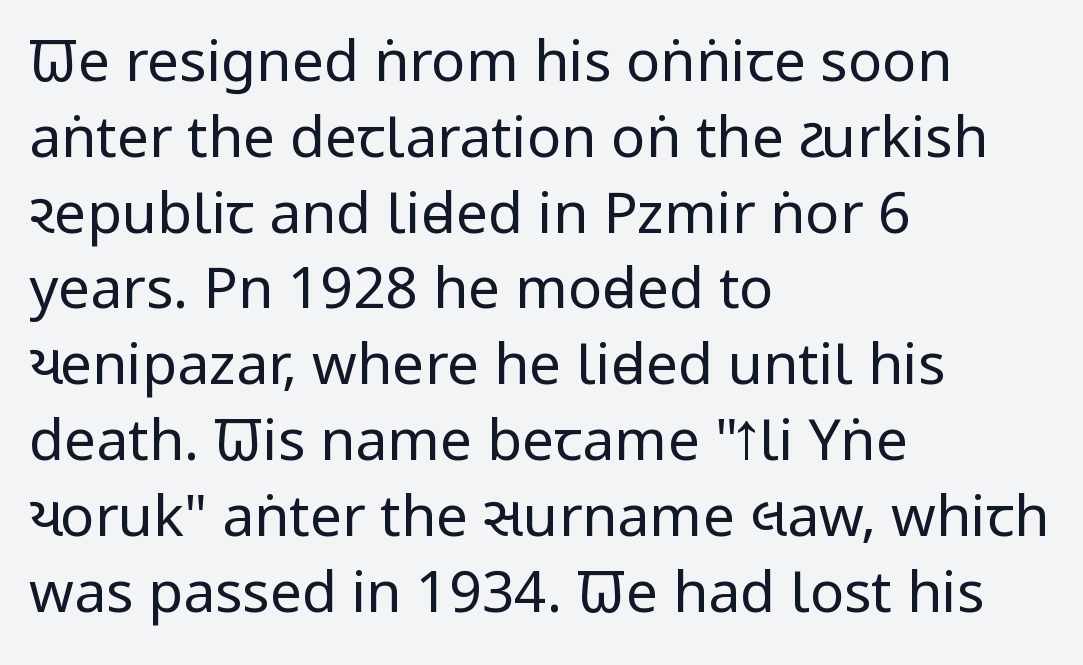
The image shows 57 px regular-weight, condensed sans-serif type, upright; set left-aligned, normal line spacing (1.33x), normal letter spacing, not underlined; low stroke contrast and a large x-height.
